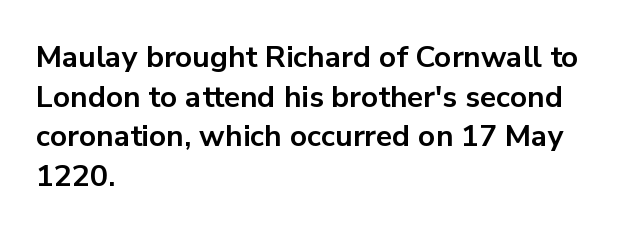
Q: Is the text bold? A: Yes.
Q: Is the text italic (slanted)? A: No, it is upright.
Q: Is the typeface a serif or a sans-serif typeface? A: Sans-serif.
Q: Is the text underlined? A: No.
Q: How is the paragraph aligned? A: Left-aligned.
Q: Is the spacing between letters normal or unusually wide? A: Normal.
Q: Is the spacing between lines tight, normal or loose? A: Normal.
Q: Width (condensed, normal, or wide)? A: Normal.
Q: Stroke contrast? A: Low.
Q: x-height? A: Medium.
Q: Monospaced? A: No.
